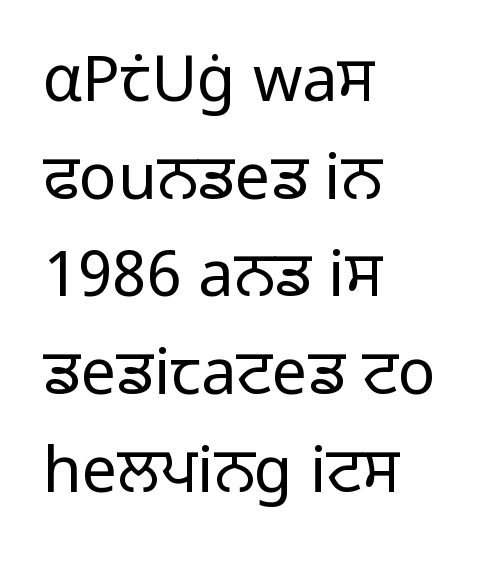
{"serif": "no", "italic": "no", "bold": "no", "weight": "light", "width": "normal", "stroke_contrast": "low", "x_height": "medium", "monospaced": "no", "underline": "no", "align": "left", "line_spacing": "normal", "line_spacing_ratio": 1.55, "letter_spacing": "normal", "letter_spacing_em": 0.0, "glyph_px": 63}
